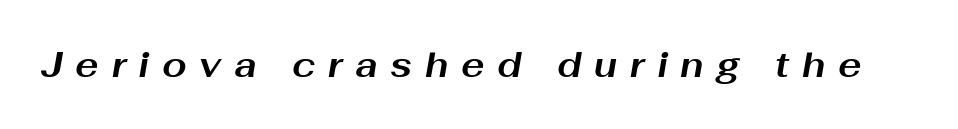
This sample uses an oblique cut, with every glyph tilted off the vertical. Set as a true bold cut, around the 700 mark. The face used here is proportionally spaced, like ordinary book or web type. This rendering widens character spacing well past its baseline value. Check the space under the baseline: it is left empty.
